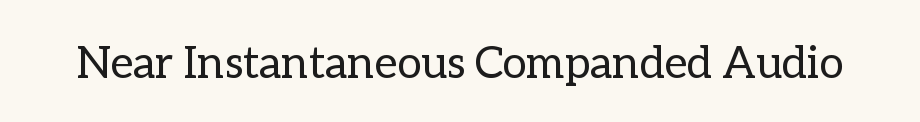
The image shows 44 px regular-weight type, upright; set normal letter spacing, not underlined; low stroke contrast and a medium x-height.
